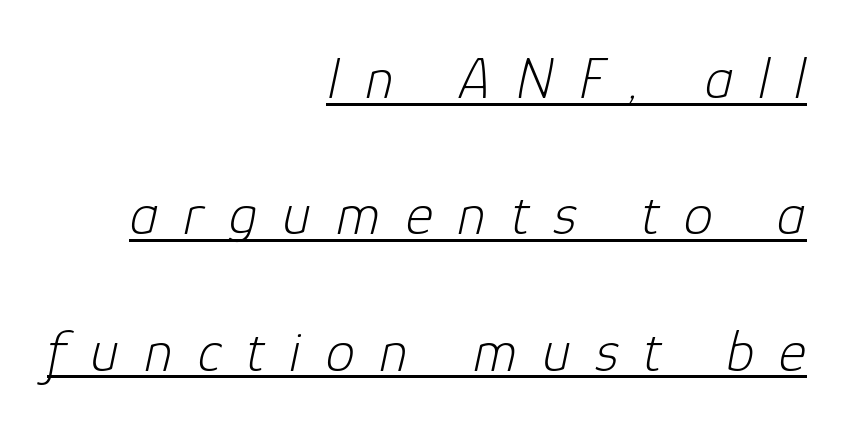
{"italic": "yes", "lean": "right", "slant_degrees": 12, "bold": "no", "weight": "light", "width": "normal", "stroke_contrast": "low", "x_height": "medium", "monospaced": "no", "underline": "yes", "align": "right", "line_spacing": "loose", "line_spacing_ratio": 2.31, "letter_spacing": "wide", "letter_spacing_em": 0.42, "glyph_px": 59}
